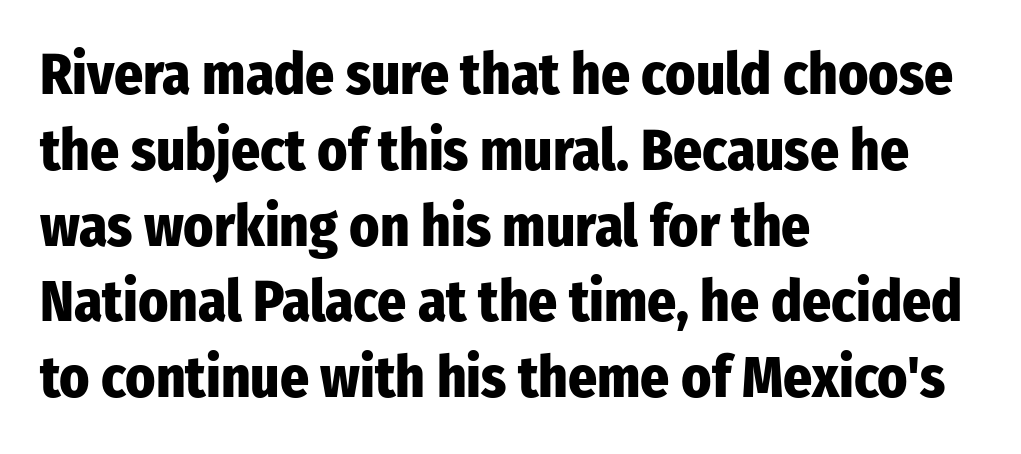
Q: Is the text bold? A: Yes.
Q: Is the text italic (slanted)? A: No, it is upright.
Q: Is the typeface a serif or a sans-serif typeface? A: Sans-serif.
Q: Is the text underlined? A: No.
Q: How is the paragraph aligned? A: Left-aligned.
Q: Is the spacing between letters normal or unusually wide? A: Normal.
Q: Is the spacing between lines tight, normal or loose? A: Normal.
Q: Width (condensed, normal, or wide)? A: Condensed.
Q: Stroke contrast? A: Low.
Q: x-height? A: Medium.
Q: Monospaced? A: No.
